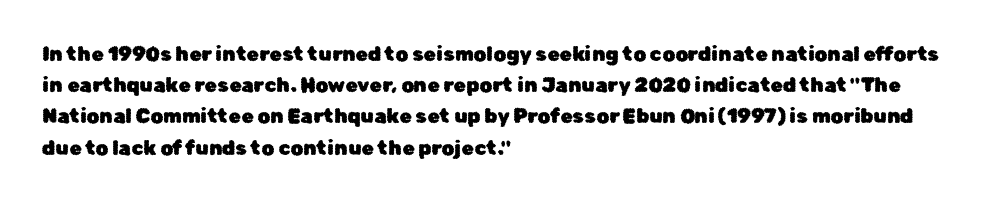
The image shows 20 px text type, upright; set left-aligned, normal line spacing (1.56x), normal letter spacing, not underlined.
